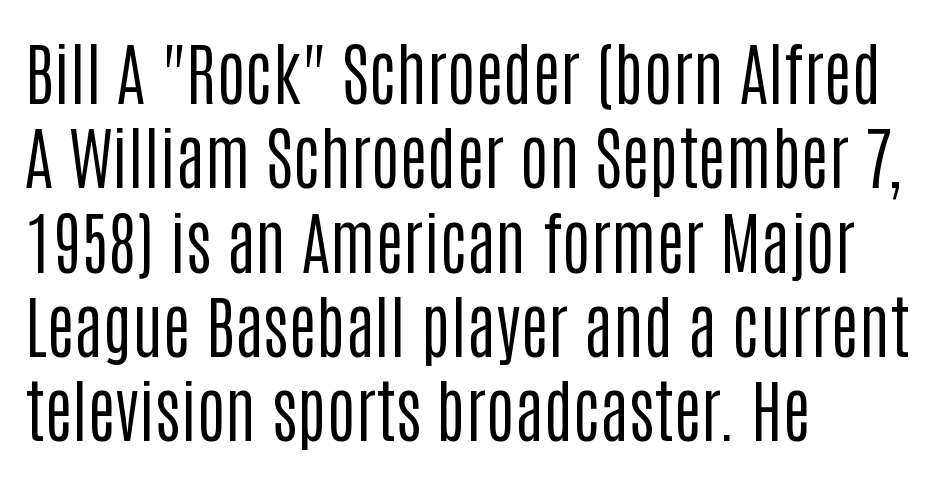
The image shows 68 px regular-weight, condensed sans-serif type, upright; set left-aligned, line spacing 1.24x, normal letter spacing, not underlined; low stroke contrast and a large x-height.
